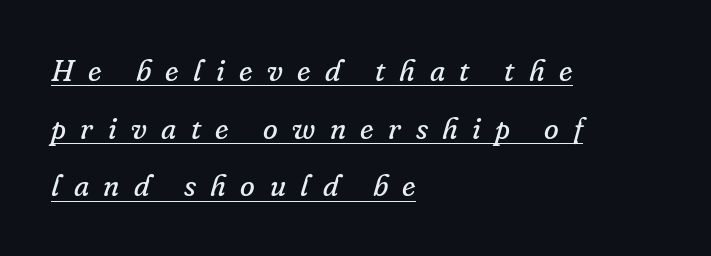
Q: Is the text bold? A: No.
Q: Is the text italic (slanted)? A: Yes, it leans right by about 16 degrees.
Q: Is the typeface a serif or a sans-serif typeface? A: Serif.
Q: Is the text underlined? A: Yes.
Q: How is the paragraph aligned? A: Left-aligned.
Q: Is the spacing between letters normal or unusually wide? A: Unusually wide.
Q: Is the spacing between lines tight, normal or loose? A: Loose.
Q: Width (condensed, normal, or wide)? A: Normal.
Q: Stroke contrast? A: Low.
Q: x-height? A: Small.
Q: Monospaced? A: No.
